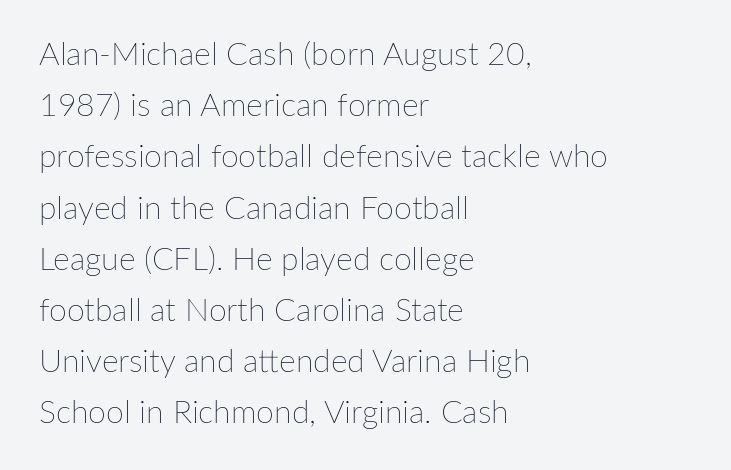
Q: Is the text bold? A: No.
Q: Is the text italic (slanted)? A: No, it is upright.
Q: Is the text underlined? A: No.
Q: How is the paragraph aligned? A: Left-aligned.
Q: Is the spacing between letters normal or unusually wide? A: Normal.
Q: Is the spacing between lines tight, normal or loose? A: Normal.
Q: Width (condensed, normal, or wide)? A: Normal.
Q: Stroke contrast? A: Low.
Q: x-height? A: Medium.
Q: Monospaced? A: No.
